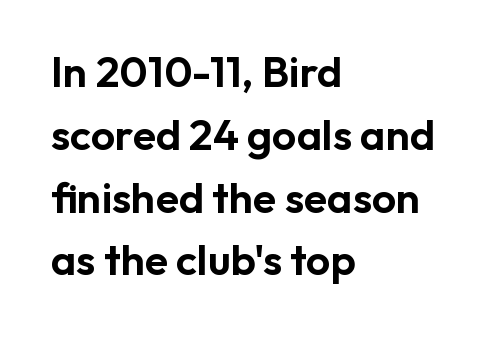
Q: Is the text italic (slanted)? A: No, it is upright.
Q: Is the typeface a serif or a sans-serif typeface? A: Sans-serif.
Q: Is the text underlined? A: No.
Q: How is the paragraph aligned? A: Left-aligned.
Q: Is the spacing between letters normal or unusually wide? A: Normal.
Q: Is the spacing between lines tight, normal or loose? A: Normal.
Q: Width (condensed, normal, or wide)? A: Normal.
Q: Stroke contrast? A: Low.
Q: x-height? A: Medium.
Q: Monospaced? A: No.
